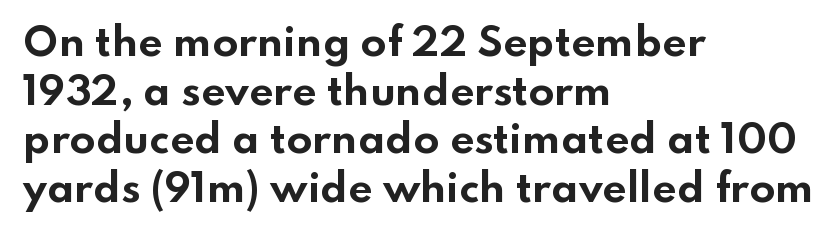
Line spacing here is normal. Short note: letters normally spaced. Left-aligned paragraph, ragged on the right. The passage shown is typed in a proportional face where columns would drift. Serif or sans? Sans — the stroke terminals are bare.
